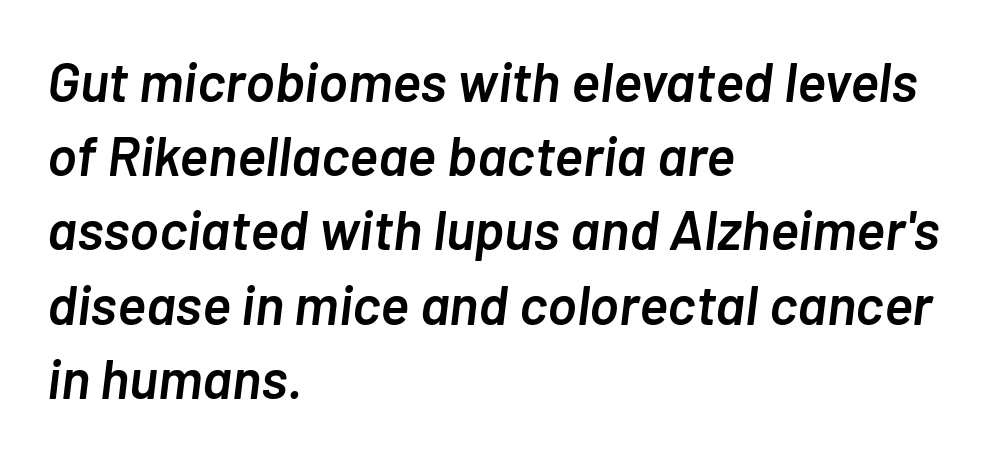
Q: Is the text bold? A: Semi-bold.
Q: Is the text italic (slanted)? A: Yes, it leans right by about 7 degrees.
Q: Is the text underlined? A: No.
Q: How is the paragraph aligned? A: Left-aligned.
Q: Is the spacing between letters normal or unusually wide? A: Normal.
Q: Is the spacing between lines tight, normal or loose? A: Normal.
Q: Width (condensed, normal, or wide)? A: Normal.
Q: Stroke contrast? A: Low.
Q: x-height? A: Medium.
Q: Monospaced? A: No.
